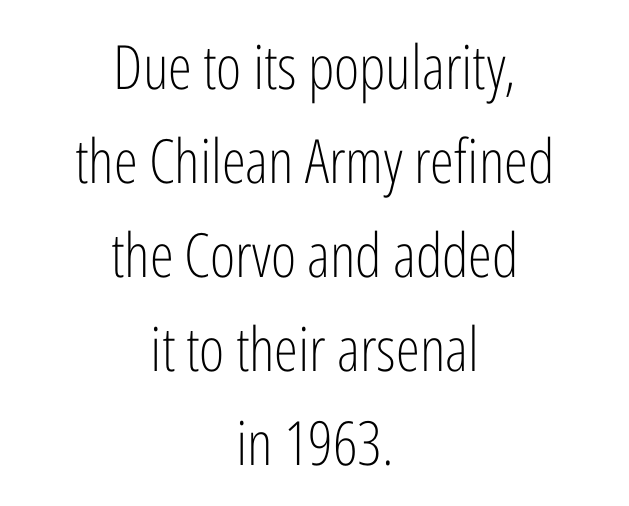
The image shows 61 px light, condensed sans-serif type, upright; set centered, normal line spacing (1.54x), normal letter spacing, not underlined; low stroke contrast and a medium x-height.
